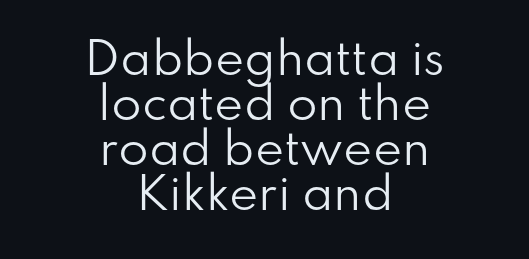
The designer dialed line spacing down below the default. The typeface chosen for these lines omits serifs. Teacher's note: observe the equal gaps on both sides — that is centered alignment. Check under the words: just untouched page.
